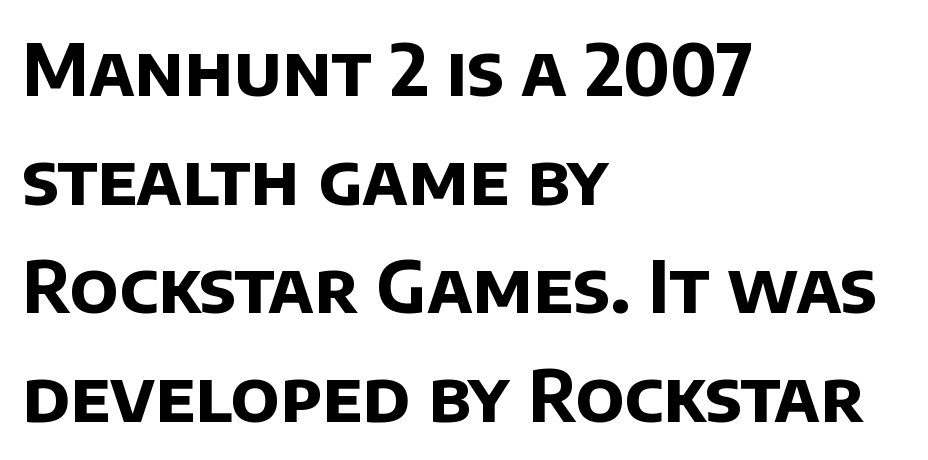
Regarding leading, the lines here are spaced in the standard way. Check where the strokes stop: nothing finishes them off — pure sans. These lines are set flush left with a ragged right edge. No extra tracking has been applied to these lines. These words are printed bold, with thick strokes throughout.
